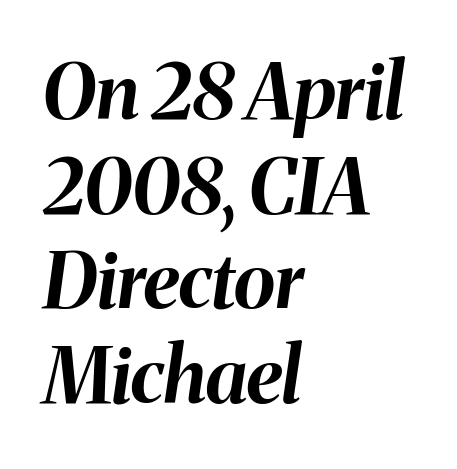
{"italic": "yes", "lean": "right", "slant_degrees": 8, "bold": "yes", "weight": "bold", "width": "normal", "stroke_contrast": "medium", "x_height": "medium", "monospaced": "no", "underline": "no", "align": "left", "line_spacing_ratio": 1.23, "letter_spacing": "normal", "letter_spacing_em": 0.0, "glyph_px": 77}
